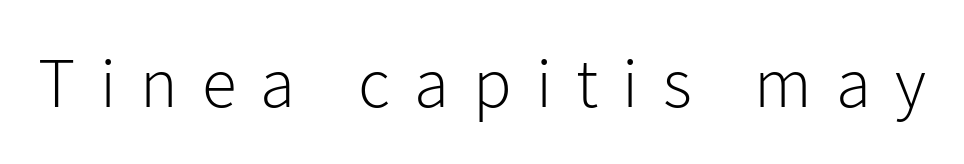
{"serif": "no", "italic": "no", "bold": "no", "weight": "light", "width": "normal", "stroke_contrast": "low", "x_height": "medium", "monospaced": "no", "underline": "no", "letter_spacing": "wide", "letter_spacing_em": 0.34, "glyph_px": 71}
